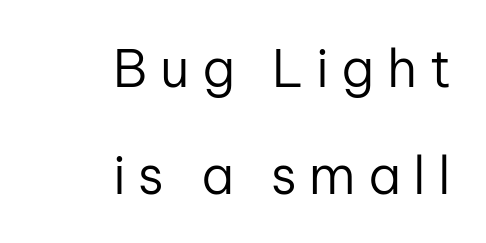
Is the stroke heavy? The answer is a plain regular-or-lighter. The letters advance in unequal steps, a hallmark of proportional type. Posture: straight, roman, zero tilt. Between one letter and the next there's a generous, obvious gap. A typesetter would label this face a sans.
